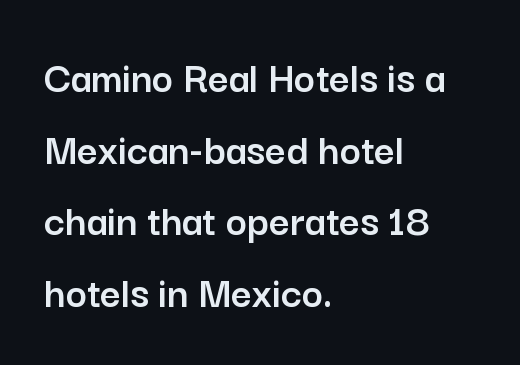
Q: Is the text italic (slanted)? A: No, it is upright.
Q: Is the typeface a serif or a sans-serif typeface? A: Sans-serif.
Q: Is the text underlined? A: No.
Q: How is the paragraph aligned? A: Left-aligned.
Q: Is the spacing between letters normal or unusually wide? A: Normal.
Q: Is the spacing between lines tight, normal or loose? A: Normal.
Q: Width (condensed, normal, or wide)? A: Normal.
Q: Stroke contrast? A: Low.
Q: x-height? A: Medium.
Q: Monospaced? A: No.
